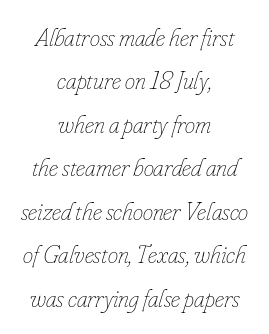
Tracking here is standard; glyphs follow each other at the usual distance. Lines of text with bare space underneath. The passage shown stacks its lines at a standard gap. Stroke thickness stays within the range of a standard reading face or lighter. This rendering uses center alignment, leaving both contours irregular but symmetric.
